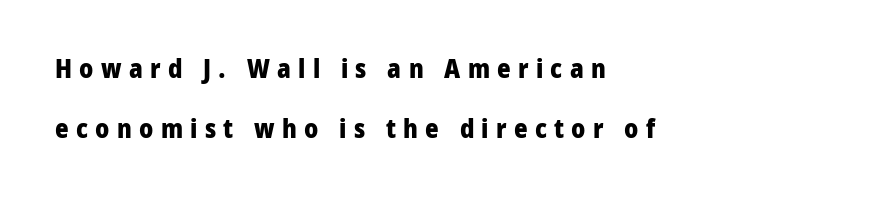
{"italic": "no", "bold": "yes", "underline": "no", "align": "left", "line_spacing": "loose", "line_spacing_ratio": 2.31, "letter_spacing": "wide", "letter_spacing_em": 0.28, "glyph_px": 26}
